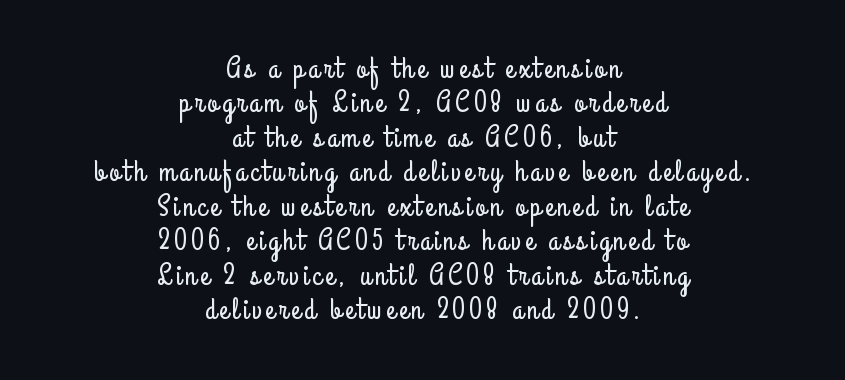
Q: Is the typeface a serif or a sans-serif typeface? A: Sans-serif.
Q: Is the text underlined? A: No.
Q: How is the paragraph aligned? A: Centered.
Q: Is the spacing between lines tight, normal or loose? A: Tight.
Q: Width (condensed, normal, or wide)? A: Condensed.
Q: Stroke contrast? A: Low.
Q: x-height? A: Small.
Q: Monospaced? A: No.
